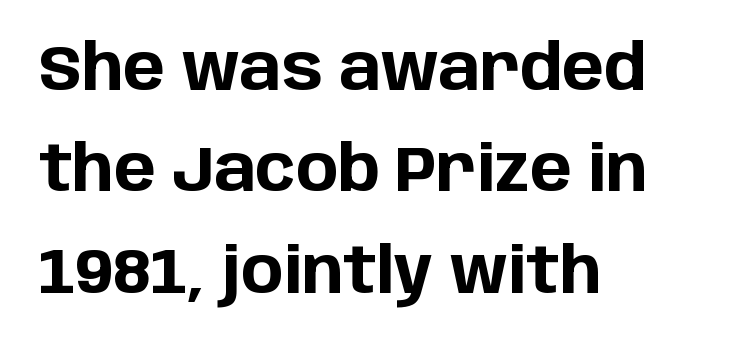
{"serif": "no", "italic": "no", "bold": "yes", "weight": "bold", "width": "normal", "stroke_contrast": "low", "x_height": "large", "monospaced": "no", "underline": "no", "align": "left", "line_spacing": "normal", "line_spacing_ratio": 1.61, "letter_spacing": "normal", "letter_spacing_em": 0.0, "glyph_px": 63}
